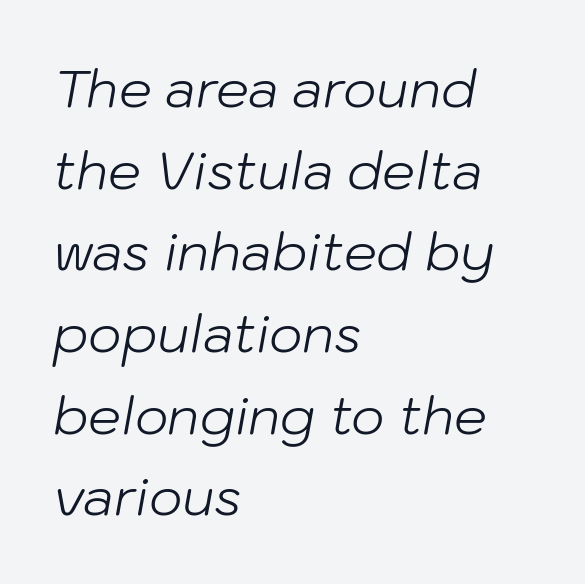
The rendering applies a slant to the glyphs. The rendering uses natural spacing where letterforms have individual widths. Summary of weight: not heavy and not bold. Casual observation: everything's shoved over to the left. What's the leading like? Ordinary, nothing unusual.
